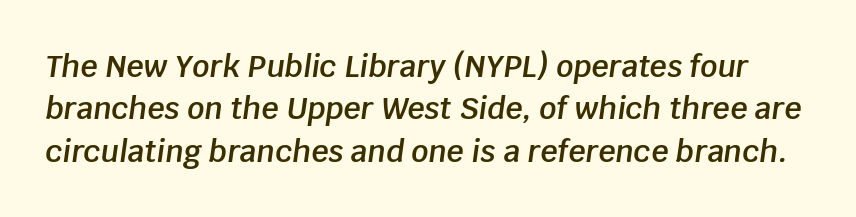
The passage shown is typed in a proportional face where columns would drift. The foot of each line stays bare and open. A fair bit of extra ink — the face is semibold, not bold. The leading is moderate, giving the passage an even texture. The type is set solid horizontally, with unmodified tracking. The glyphs look as if they've been sheared to an angle.
